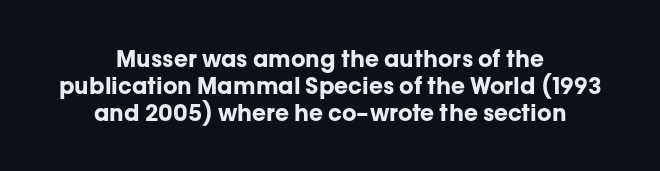
Q: Is the text bold? A: Yes.
Q: Is the text italic (slanted)? A: No, it is upright.
Q: Is the text underlined? A: No.
Q: How is the paragraph aligned? A: Centered.
Q: Is the spacing between letters normal or unusually wide? A: Normal.
